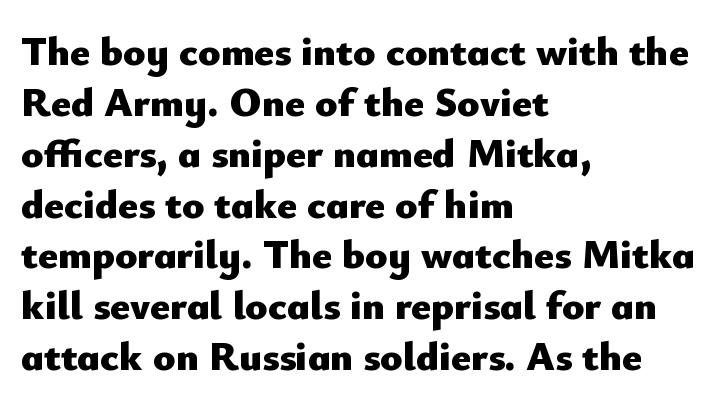
{"serif": "no", "italic": "no", "bold": "yes", "weight": "heavy", "width": "normal", "stroke_contrast": "low", "x_height": "small", "monospaced": "no", "underline": "no", "align": "left", "line_spacing_ratio": 1.24, "letter_spacing": "normal", "letter_spacing_em": 0.0, "glyph_px": 41}
